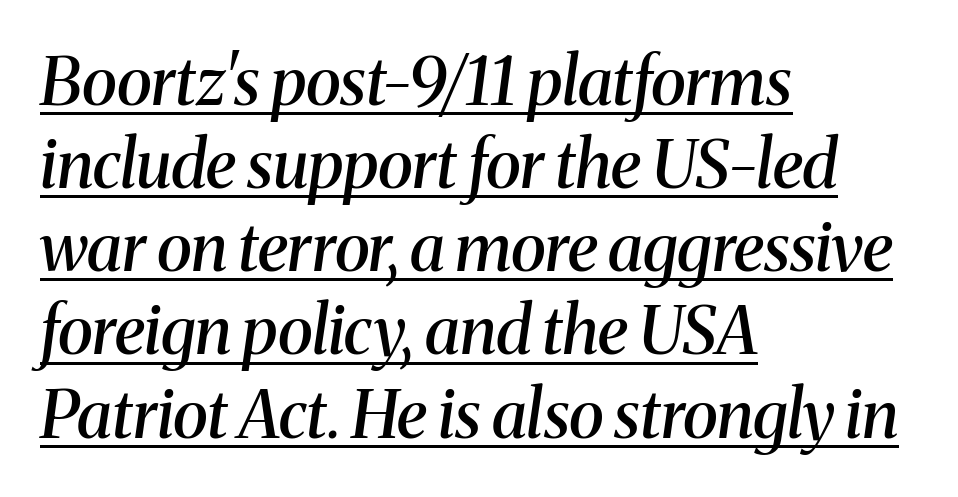
{"serif": "yes", "italic": "yes", "lean": "right", "slant_degrees": 8, "bold": "semi", "weight": "semibold", "width": "normal", "stroke_contrast": "medium", "x_height": "medium", "monospaced": "no", "underline": "yes", "align": "left", "line_spacing": "normal", "line_spacing_ratio": 1.26, "letter_spacing": "normal", "letter_spacing_em": 0.0, "glyph_px": 66}
